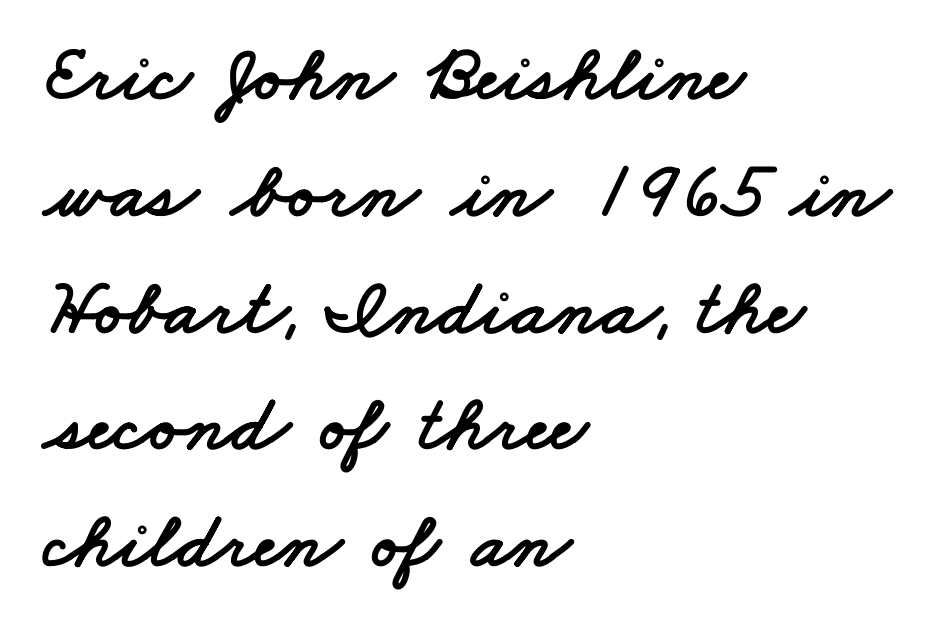
Q: Is the typeface a serif or a sans-serif typeface? A: Sans-serif.
Q: Is the text underlined? A: No.
Q: How is the paragraph aligned? A: Left-aligned.
Q: Is the spacing between letters normal or unusually wide? A: Normal.
Q: Is the spacing between lines tight, normal or loose? A: Normal.
Q: Width (condensed, normal, or wide)? A: Wide.
Q: Stroke contrast? A: Low.
Q: x-height? A: Small.
Q: Monospaced? A: No.
